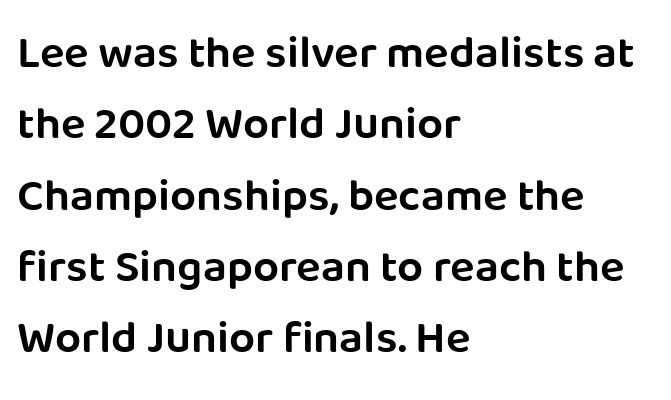
The image shows 46 px semibold sans-serif type, upright; set left-aligned, normal line spacing (1.55x), normal letter spacing, not underlined; low stroke contrast and a large x-height.
